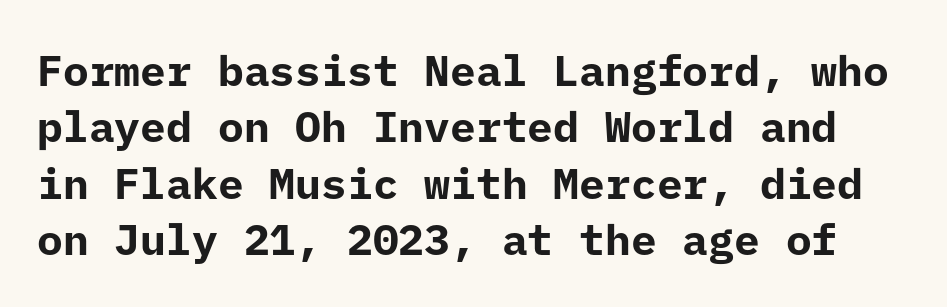
Compared with typical paragraphs, the rows here are spaced about the same. Type style note: lacks serifs. Check the space under the baseline: it is left empty. Set as a true bold cut, around the 700 mark. Characters follow at the spacing the type designer built in.
